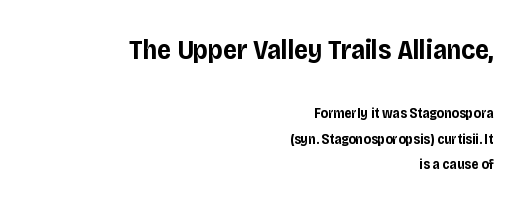
Q: Is the text bold? A: Yes.
Q: Is the text italic (slanted)? A: No, it is upright.
Q: Is the text underlined? A: No.
Q: How is the paragraph aligned? A: Right-aligned.
Q: Is the spacing between letters normal or unusually wide? A: Normal.
Q: Which block of text is set in a larger size, the first (top) or the second (bottom)? A: The first (top) one.
